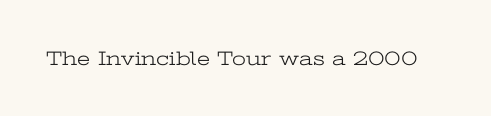
Posture: upright roman. Short note: letters normally spaced. The weight would be labelled regular, book, light, or lighter still. Lines of text with bare space underneath.
